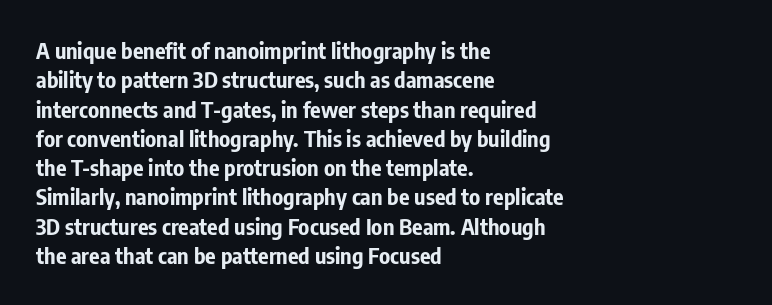
The image shows 22 px bold type, upright; set left-aligned, normal line spacing (1.33x), normal letter spacing, not underlined.
